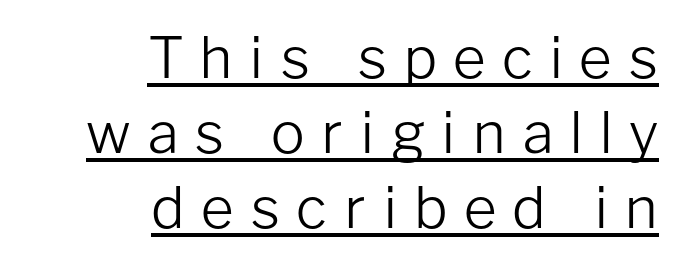
Q: Is the text bold? A: No.
Q: Is the text italic (slanted)? A: No, it is upright.
Q: Is the typeface a serif or a sans-serif typeface? A: Sans-serif.
Q: Is the text underlined? A: Yes.
Q: How is the paragraph aligned? A: Right-aligned.
Q: Is the spacing between letters normal or unusually wide? A: Unusually wide.
Q: Is the spacing between lines tight, normal or loose? A: Normal.
Q: Width (condensed, normal, or wide)? A: Normal.
Q: Stroke contrast? A: Low.
Q: x-height? A: Medium.
Q: Monospaced? A: No.
